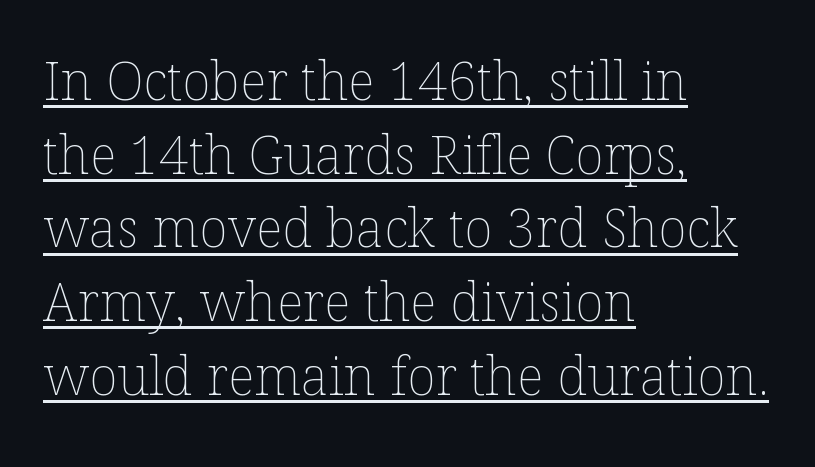
The image shows 53 px thin type, upright; set left-aligned, normal line spacing (1.39x), normal letter spacing, underlined; low stroke contrast and a medium x-height.
